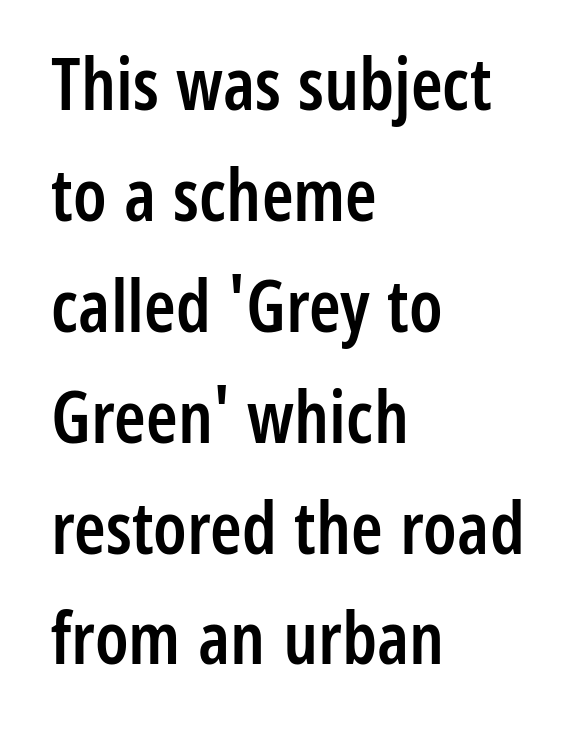
{"serif": "no", "italic": "no", "bold": "semi", "weight": "semibold", "width": "condensed", "stroke_contrast": "low", "x_height": "medium", "monospaced": "no", "underline": "no", "align": "left", "line_spacing": "normal", "line_spacing_ratio": 1.54, "letter_spacing": "normal", "letter_spacing_em": 0.0, "glyph_px": 72}
